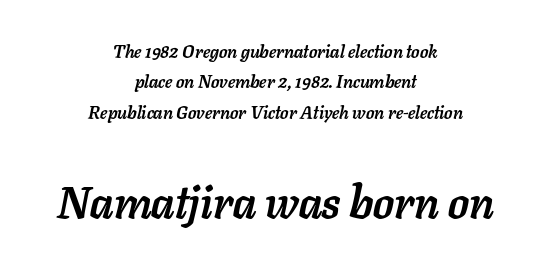
The designer left line spacing at the default. Slant detected: the letters are inclined. Two sizes are in play, and the larger belongs to the second block. Short and long lines alike share a common midpoint. Thick stems and heavy bowls — unmistakably bold.
